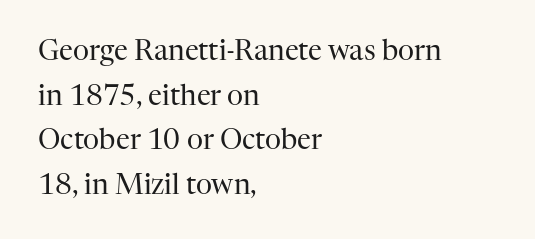
Rule under the text: the space is simply empty. Proportional: the letters do not fall into vertical columns. Tall strokes in this sample are plumb rather than angled. These lines are composed in type with serifs. Is the letter spacing exaggerated? No — it looks like the ordinary default. No extra ink here — the face is not bold.
